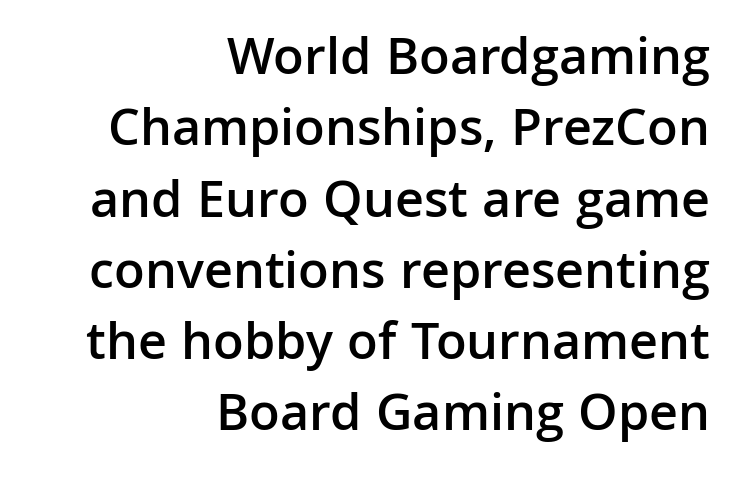
{"serif": "no", "italic": "no", "bold": "semi", "weight": "semibold", "width": "normal", "stroke_contrast": "low", "x_height": "medium", "monospaced": "no", "underline": "no", "align": "right", "line_spacing": "normal", "line_spacing_ratio": 1.32, "letter_spacing": "normal", "letter_spacing_em": 0.0, "glyph_px": 54}
